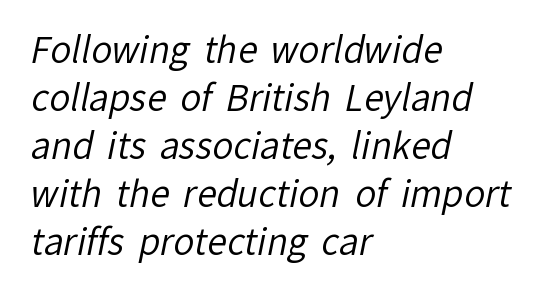
The image shows 35 px regular-weight sans-serif type; set left-aligned, normal line spacing (1.37x), normal letter spacing, not underlined; low stroke contrast and a medium x-height.
